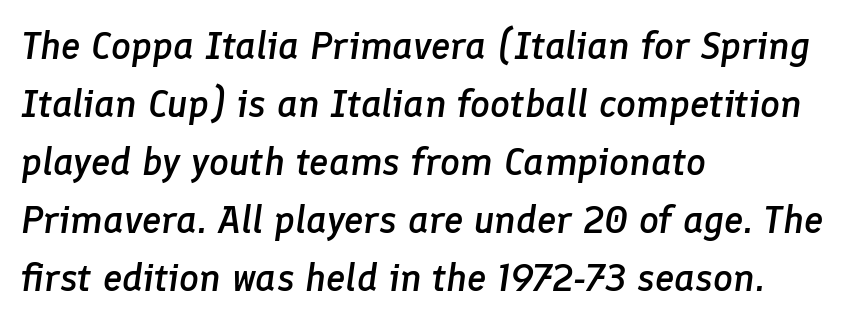
{"italic": "yes", "lean": "right", "slant_degrees": 8, "bold": "semi", "weight": "semibold", "width": "normal", "stroke_contrast": "low", "x_height": "medium", "monospaced": "no", "underline": "no", "align": "left", "line_spacing": "normal", "line_spacing_ratio": 1.49, "letter_spacing": "normal", "letter_spacing_em": 0.0, "glyph_px": 39}
